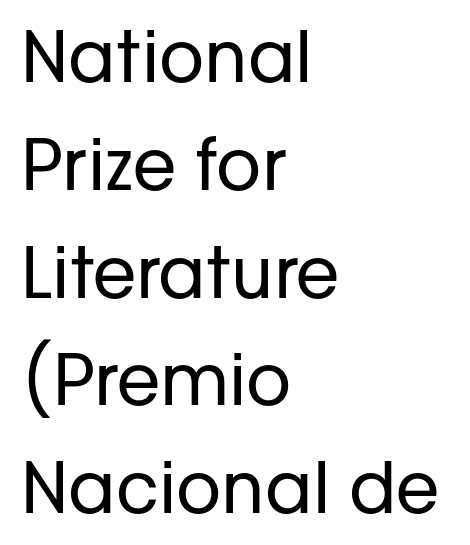
The image shows 70 px regular-weight sans-serif type, upright; set left-aligned, normal line spacing (1.54x), normal letter spacing, not underlined; low stroke contrast and a medium x-height.
